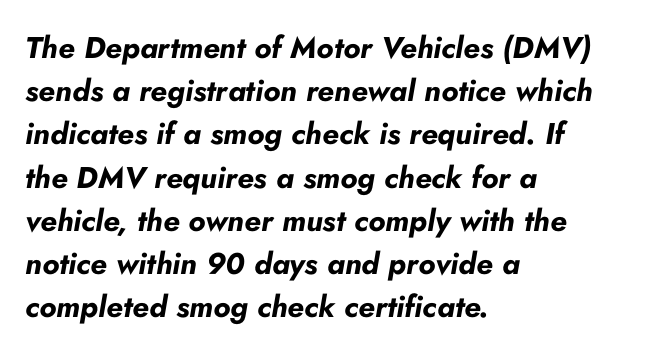
{"italic": "yes", "lean": "right", "slant_degrees": 10, "bold": "yes", "weight": "bold", "width": "normal", "stroke_contrast": "low", "x_height": "small", "monospaced": "no", "underline": "no", "align": "left", "line_spacing": "normal", "line_spacing_ratio": 1.44, "letter_spacing": "normal", "letter_spacing_em": 0.0, "glyph_px": 30}
